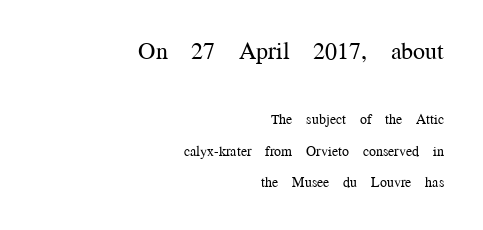
The image shows 24 px text type, upright; set right-aligned, loose line spacing (2.25x), normal letter spacing, not underlined; the first (top) block is 1.71x larger.
